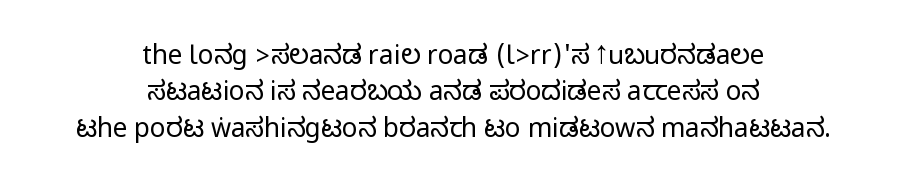
Q: Is the text italic (slanted)? A: No, it is upright.
Q: Is the text underlined? A: No.
Q: How is the paragraph aligned? A: Centered.
Q: Is the spacing between letters normal or unusually wide? A: Normal.
Q: Is the spacing between lines tight, normal or loose? A: Normal.
